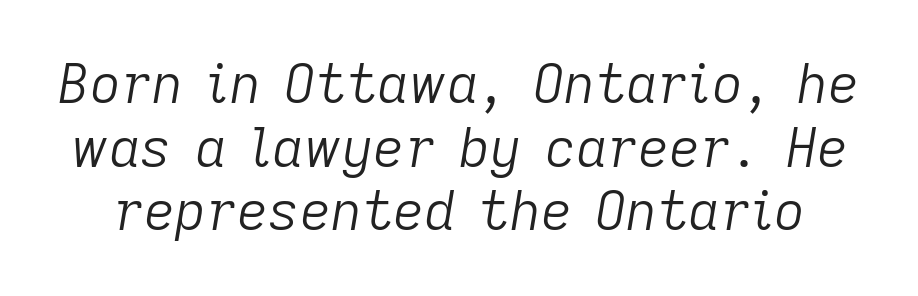
{"italic": "yes", "lean": "right", "slant_degrees": 9, "bold": "no", "weight": "light", "width": "normal", "stroke_contrast": "low", "x_height": "medium", "monospaced": "no", "underline": "no", "line_spacing_ratio": 1.18, "letter_spacing": "normal", "letter_spacing_em": 0.0, "glyph_px": 54}
